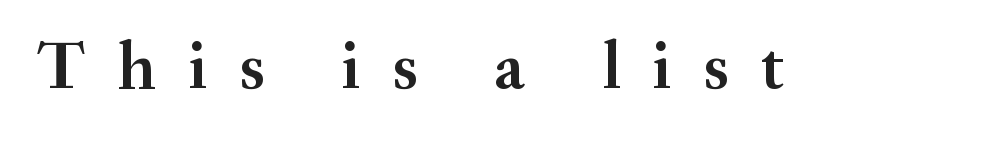
Thick stems and heavy bowls — unmistakably bold. The face used here is seriffed, in the tradition of book romans. The passage shown is typed in a proportional face where columns would drift. Type without underlining.
